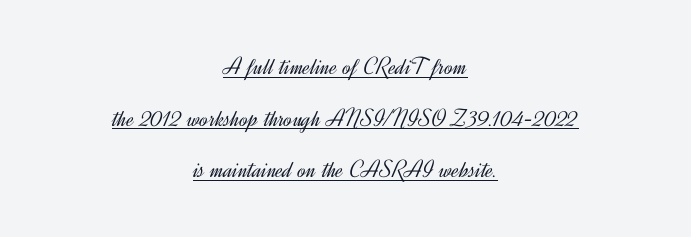
Q: Is the text bold? A: No.
Q: Is the text italic (slanted)? A: Yes.
Q: Is the text underlined? A: Yes.
Q: How is the paragraph aligned? A: Centered.
Q: Is the spacing between letters normal or unusually wide? A: Normal.
Q: Is the spacing between lines tight, normal or loose? A: Loose.
